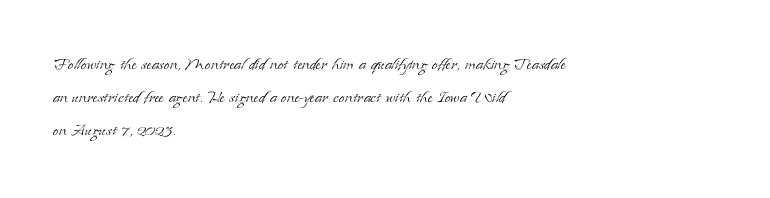
The image shows 21 px text type; set left-aligned, normal line spacing (1.58x), normal letter spacing, not underlined.
